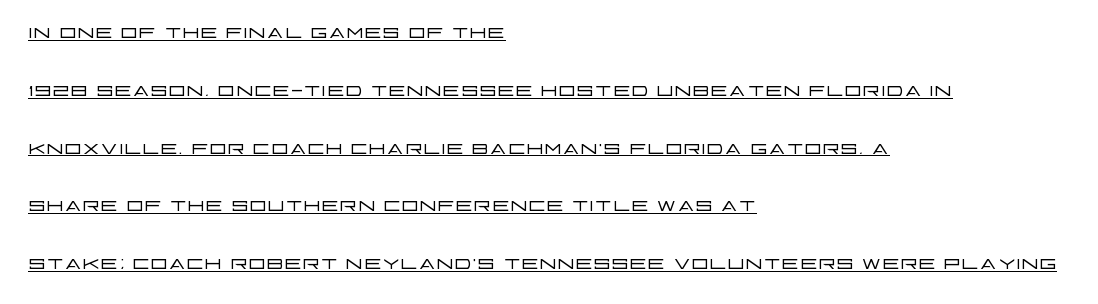
All the whitespace from short lines collects on the right. Heaviness? Minimal to ordinary, like unemphasized prose. The passage shown stacks its lines with a broad gap. A typographer would call this underscored text. Designer's note — italics off, roman on.
